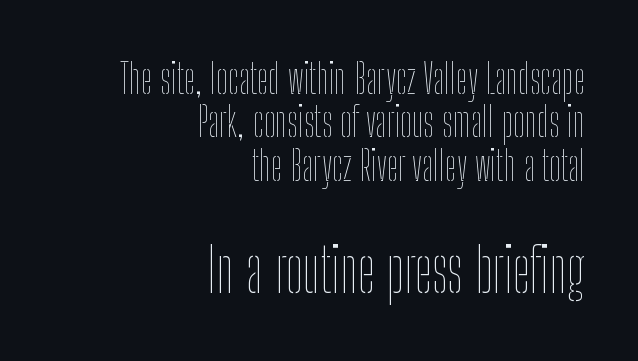
{"italic": "no", "bold": "no", "weight": "thin", "width": "condensed", "stroke_contrast": "low", "x_height": "medium", "monospaced": "no", "underline": "no", "align": "right", "line_spacing": "tight", "line_spacing_ratio": 1.06, "letter_spacing": "normal", "letter_spacing_em": 0.0, "larger_block": "second", "size_ratio": 1.49, "glyph_px": 61}
